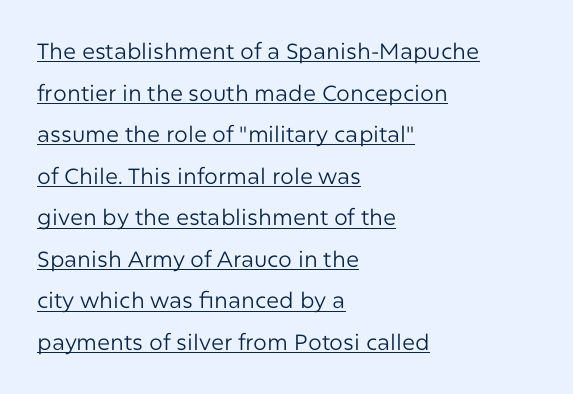
The image shows 22 px text type, upright; set left-aligned, line spacing 1.89x, normal letter spacing, underlined.
